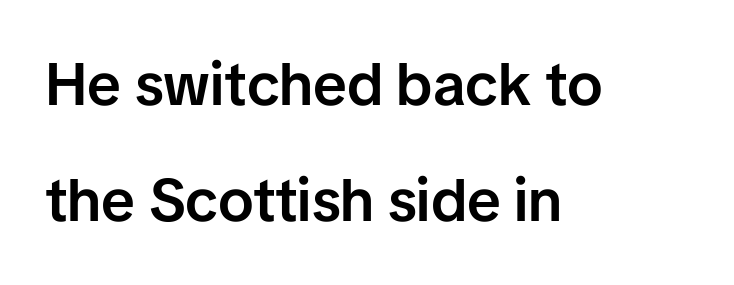
Q: Is the text bold? A: Semi-bold.
Q: Is the text italic (slanted)? A: No, it is upright.
Q: Is the typeface a serif or a sans-serif typeface? A: Sans-serif.
Q: Is the text underlined? A: No.
Q: How is the paragraph aligned? A: Left-aligned.
Q: Is the spacing between letters normal or unusually wide? A: Normal.
Q: Is the spacing between lines tight, normal or loose? A: Loose.
Q: Width (condensed, normal, or wide)? A: Normal.
Q: Stroke contrast? A: Low.
Q: x-height? A: Medium.
Q: Monospaced? A: No.
